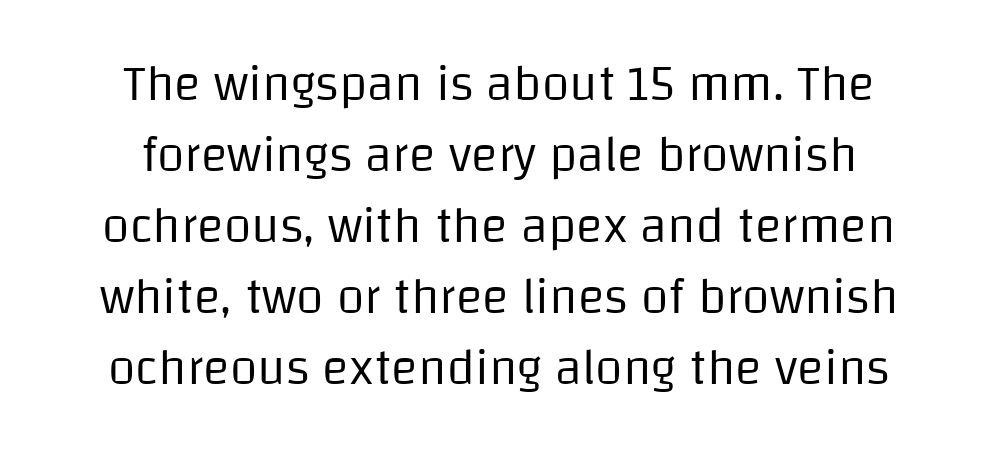
{"serif": "no", "italic": "no", "bold": "no", "weight": "regular", "width": "normal", "stroke_contrast": "low", "x_height": "large", "monospaced": "no", "underline": "no", "align": "center", "line_spacing": "normal", "line_spacing_ratio": 1.42, "letter_spacing": "normal", "letter_spacing_em": 0.0, "glyph_px": 50}
